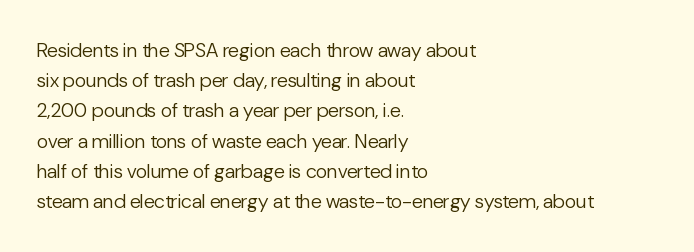
{"italic": "no", "bold": "no", "underline": "no", "align": "left", "line_spacing": "normal", "line_spacing_ratio": 1.51, "letter_spacing": "normal", "letter_spacing_em": 0.0, "glyph_px": 20}
